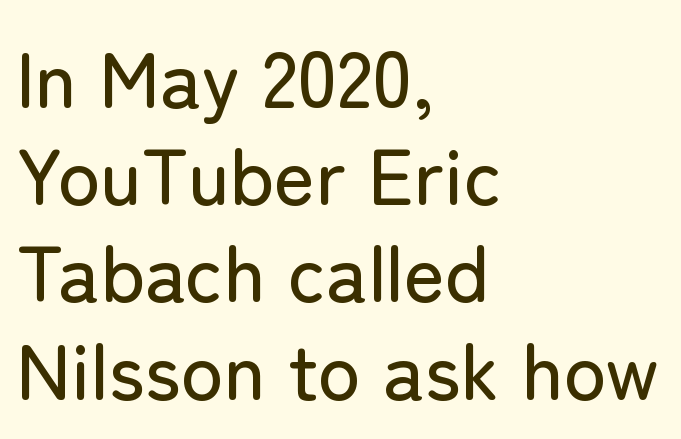
The image shows 79 px sans-serif type, upright; set left-aligned, line spacing 1.23x, normal letter spacing, not underlined; low stroke contrast and a medium x-height.
